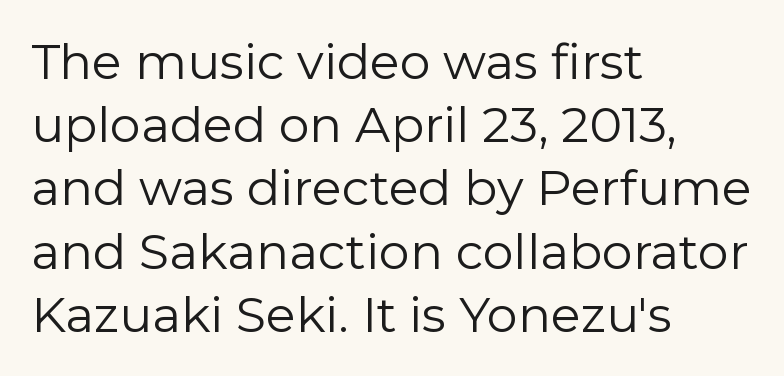
Check under the words: just untouched page. Is this a fixed-width face? No — the glyphs have proportional, varying widths. Is the block centered? No — it sits flush against the left margin. The designer went with a sans here, leaving each stem footless. The lettering stays uniformly vertical, giving the passage a roman look.
